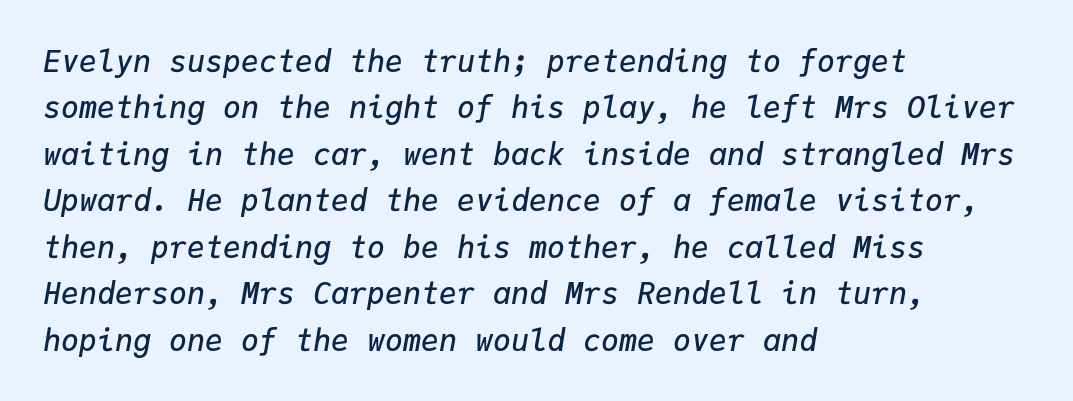
Q: Is the text bold? A: Semi-bold.
Q: Is the text italic (slanted)? A: Yes, it leans right by about 9 degrees.
Q: Is the text underlined? A: No.
Q: How is the paragraph aligned? A: Left-aligned.
Q: Is the spacing between letters normal or unusually wide? A: Normal.
Q: Is the spacing between lines tight, normal or loose? A: Normal.
Q: Width (condensed, normal, or wide)? A: Normal.
Q: Stroke contrast? A: Low.
Q: x-height? A: Medium.
Q: Monospaced? A: Yes.
